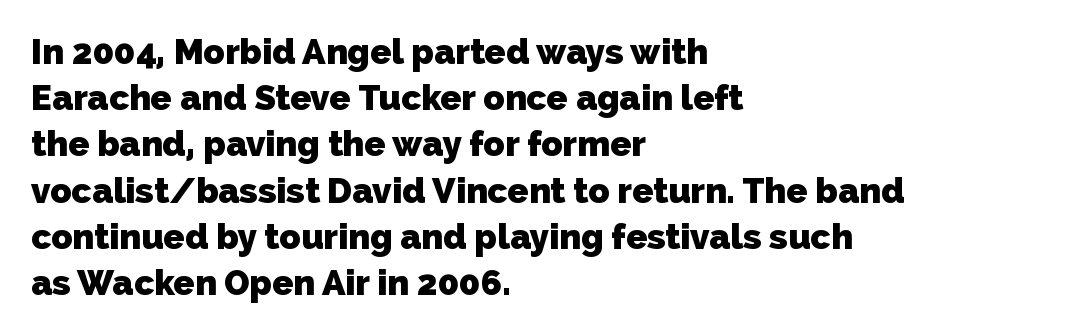
A typesetter would call this zero additional tracking. Notice how descenders clear the ascenders below comfortably — that's standard leading. Varying glyph widths throughout — classic text-font behaviour. The paragraph shown leans on its left margin. Clear beneath every line of the passage.
